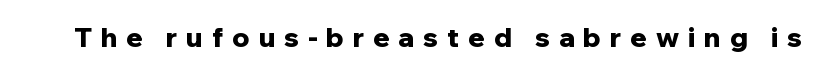
Every character sits straight up, as roman type does. Weight check: bold — yes, fully. Check under the words: just untouched page. The rendering inserts visible extra space after every character.
